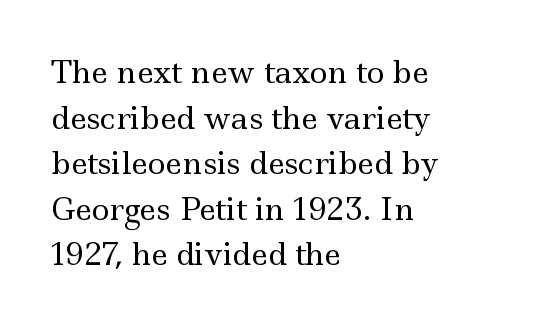
The image shows 30 px regular-weight, wide serif type, upright; set left-aligned, normal line spacing (1.52x), normal letter spacing, not underlined; a small x-height.
